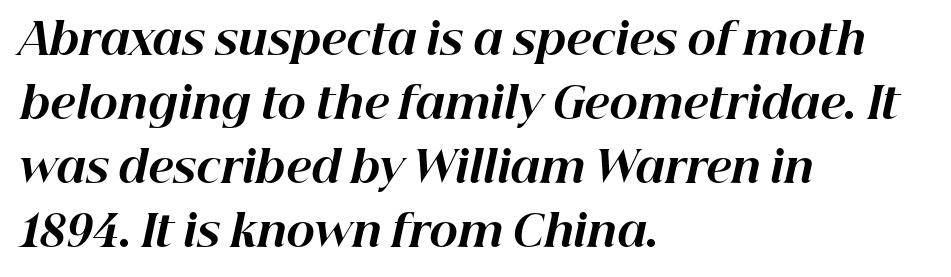
Q: Is the text bold? A: Yes.
Q: Is the text italic (slanted)? A: Yes, it leans right by about 12 degrees.
Q: Is the text underlined? A: No.
Q: How is the paragraph aligned? A: Left-aligned.
Q: Is the spacing between letters normal or unusually wide? A: Normal.
Q: Is the spacing between lines tight, normal or loose? A: Normal.
Q: Width (condensed, normal, or wide)? A: Normal.
Q: Stroke contrast? A: High.
Q: x-height? A: Medium.
Q: Monospaced? A: No.
